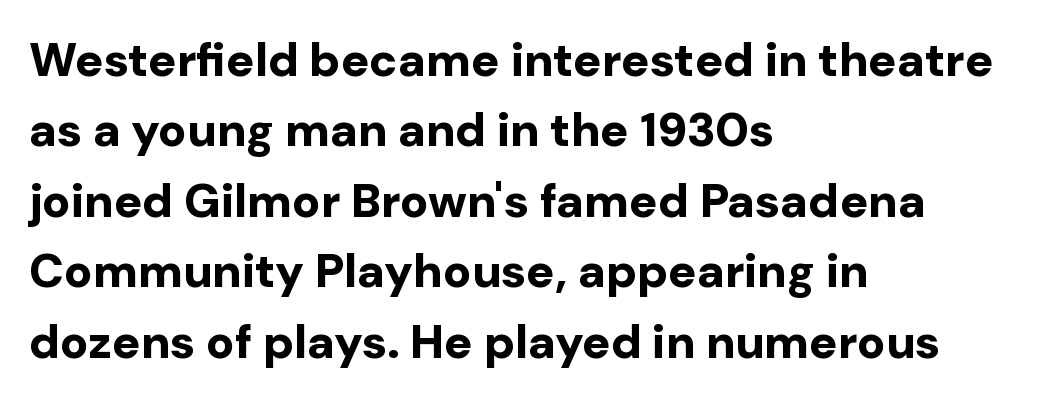
The image shows 47 px bold sans-serif type, upright; set left-aligned, normal line spacing (1.5x), normal letter spacing, not underlined; low stroke contrast and a medium x-height.
